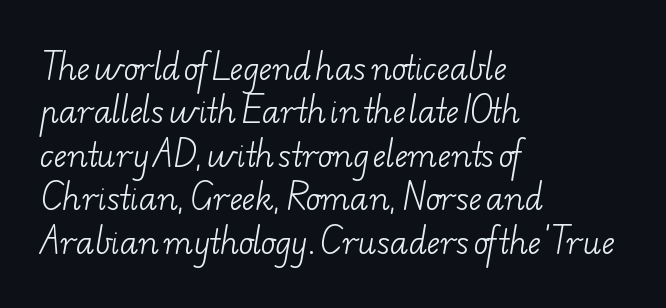
{"serif": "yes", "bold": "no", "weight": "light", "width": "wide", "stroke_contrast": "low", "x_height": "small", "monospaced": "no", "underline": "no", "align": "left", "line_spacing": "normal", "line_spacing_ratio": 1.4, "letter_spacing": "normal", "letter_spacing_em": 0.0, "glyph_px": 31}
